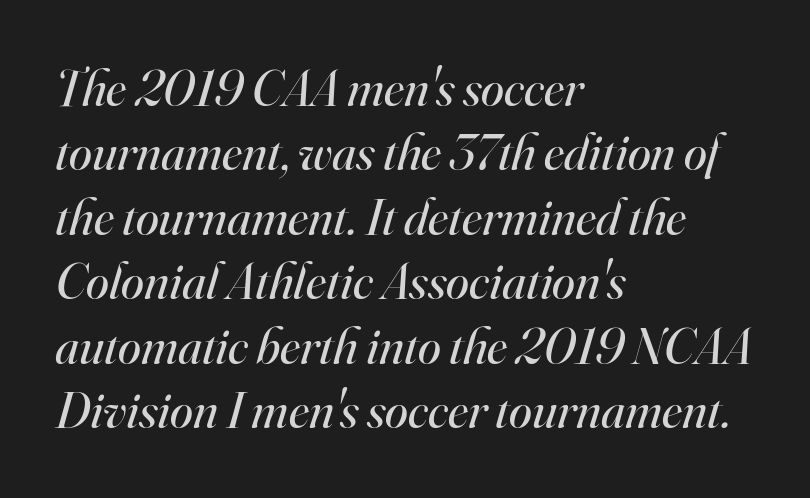
Q: Is the text bold? A: No.
Q: Is the text italic (slanted)? A: Yes, it leans right by about 16 degrees.
Q: Is the typeface a serif or a sans-serif typeface? A: Serif.
Q: Is the text underlined? A: No.
Q: How is the paragraph aligned? A: Left-aligned.
Q: Is the spacing between letters normal or unusually wide? A: Normal.
Q: Width (condensed, normal, or wide)? A: Normal.
Q: Stroke contrast? A: High.
Q: x-height? A: Small.
Q: Monospaced? A: No.
